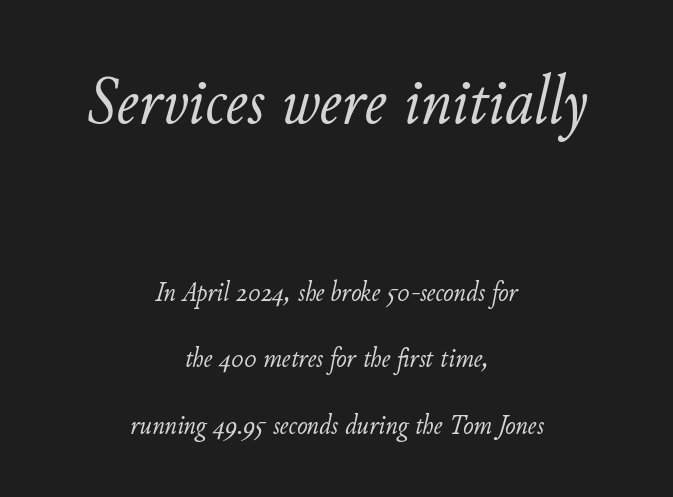
{"italic": "yes", "lean": "right", "slant_degrees": 11, "bold": "no", "weight": "light", "width": "normal", "stroke_contrast": "low", "x_height": "small", "monospaced": "no", "underline": "no", "align": "center", "line_spacing": "loose", "line_spacing_ratio": 2.37, "letter_spacing": "normal", "letter_spacing_em": 0.0, "larger_block": "first", "size_ratio": 2.5, "glyph_px": 70}
